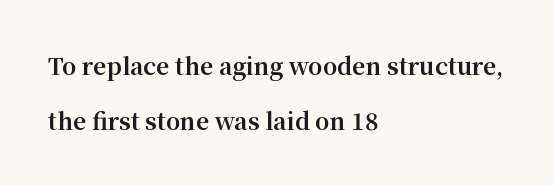
The image shows 23 px bold type, upright; set left-aligned, loose line spacing (2.39x), normal letter spacing, not underlined.
